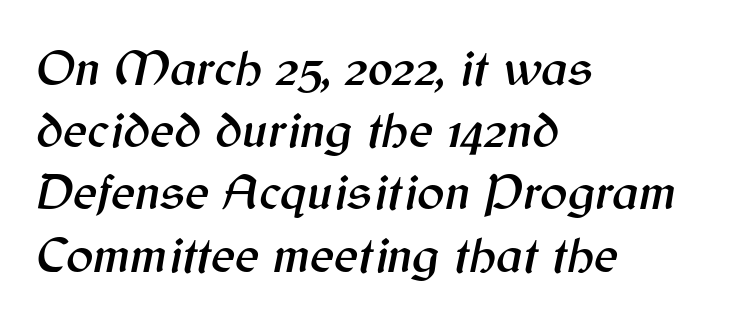
Here the designer chose a conventional face with non-uniform glyph widths. A clean baseline with only descenders dipping below it. The face used here has a pronounced slope to its letters. A typesetter would call this zero additional tracking. The compositor pushed each line to the left boundary.
